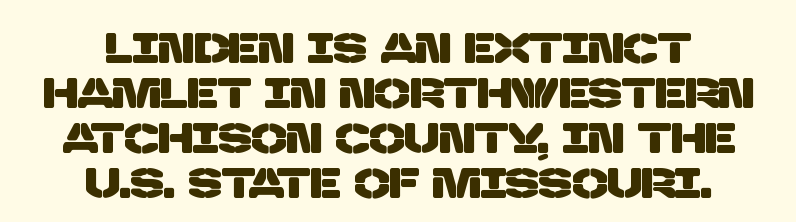
Q: Is the typeface a serif or a sans-serif typeface? A: Sans-serif.
Q: Is the text underlined? A: No.
Q: How is the paragraph aligned? A: Centered.
Q: Is the spacing between letters normal or unusually wide? A: Normal.
Q: Is the spacing between lines tight, normal or loose? A: Tight.
Q: Width (condensed, normal, or wide)? A: Normal.
Q: Stroke contrast? A: Low.
Q: x-height? A: Large.
Q: Monospaced? A: No.
